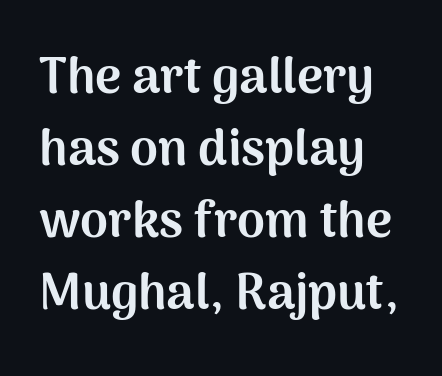
{"serif": "no", "italic": "no", "bold": "yes", "weight": "bold", "width": "normal", "stroke_contrast": "medium", "x_height": "medium", "monospaced": "no", "underline": "no", "align": "left", "line_spacing": "normal", "line_spacing_ratio": 1.44, "letter_spacing": "normal", "letter_spacing_em": 0.0, "glyph_px": 50}
